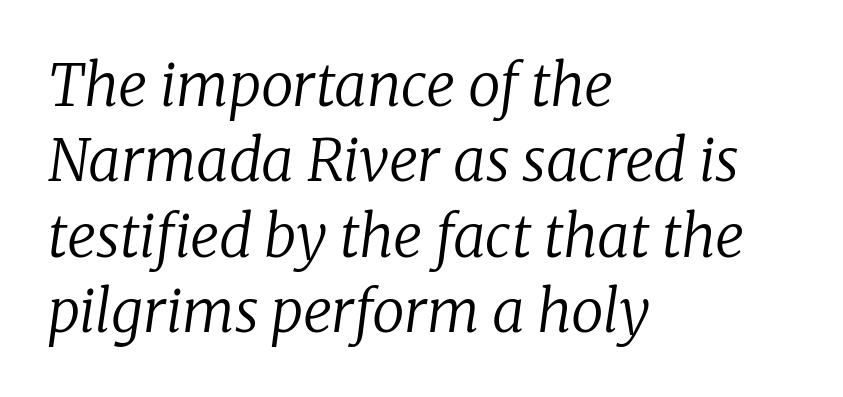
{"serif": "yes", "italic": "yes", "lean": "right", "slant_degrees": 8, "bold": "no", "weight": "regular", "width": "normal", "stroke_contrast": "low", "x_height": "medium", "monospaced": "no", "underline": "no", "align": "left", "line_spacing": "normal", "line_spacing_ratio": 1.3, "letter_spacing": "normal", "letter_spacing_em": 0.0, "glyph_px": 58}
